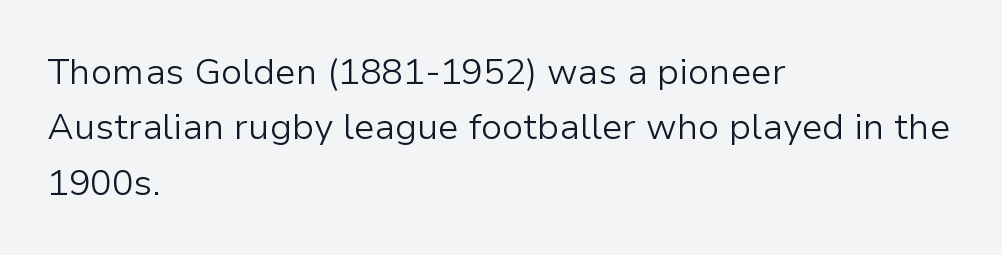
{"serif": "no", "italic": "no", "bold": "no", "weight": "light", "width": "normal", "stroke_contrast": "low", "x_height": "medium", "monospaced": "no", "underline": "no", "align": "left", "line_spacing": "normal", "line_spacing_ratio": 1.54, "letter_spacing": "normal", "letter_spacing_em": 0.0, "glyph_px": 36}
